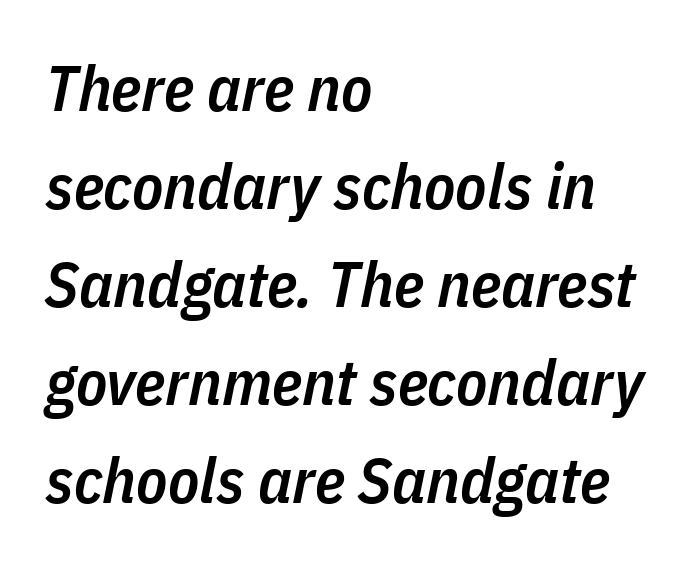
{"italic": "yes", "lean": "right", "slant_degrees": 11, "bold": "semi", "weight": "semibold", "width": "condensed", "stroke_contrast": "low", "x_height": "medium", "monospaced": "no", "underline": "no", "align": "left", "line_spacing": "normal", "line_spacing_ratio": 1.53, "letter_spacing": "normal", "letter_spacing_em": 0.0, "glyph_px": 64}
